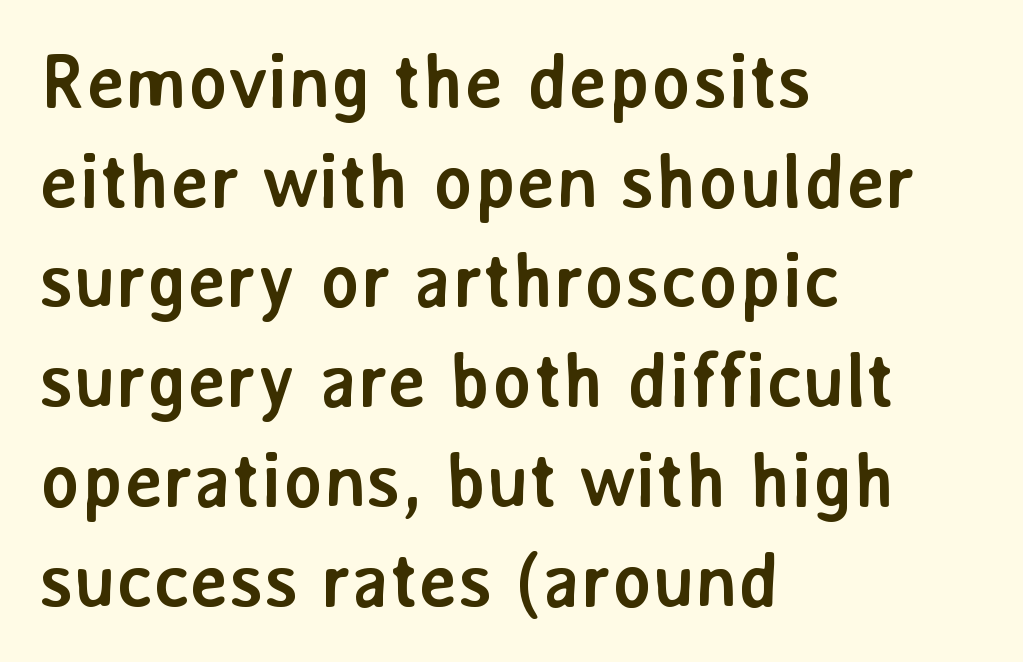
{"serif": "no", "italic": "no", "bold": "yes", "weight": "semibold", "width": "normal", "stroke_contrast": "low", "x_height": "medium", "monospaced": "no", "underline": "no", "align": "left", "line_spacing": "normal", "line_spacing_ratio": 1.33, "letter_spacing": "normal", "letter_spacing_em": 0.0, "glyph_px": 75}
